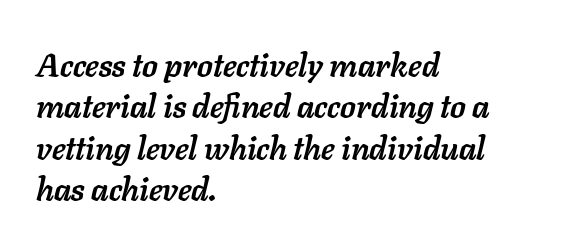
{"italic": "yes", "lean": "right", "slant_degrees": 11, "bold": "yes", "weight": "semibold", "width": "normal", "stroke_contrast": "low", "x_height": "medium", "monospaced": "no", "underline": "no", "align": "left", "line_spacing": "normal", "line_spacing_ratio": 1.29, "letter_spacing": "normal", "letter_spacing_em": 0.0, "glyph_px": 32}
